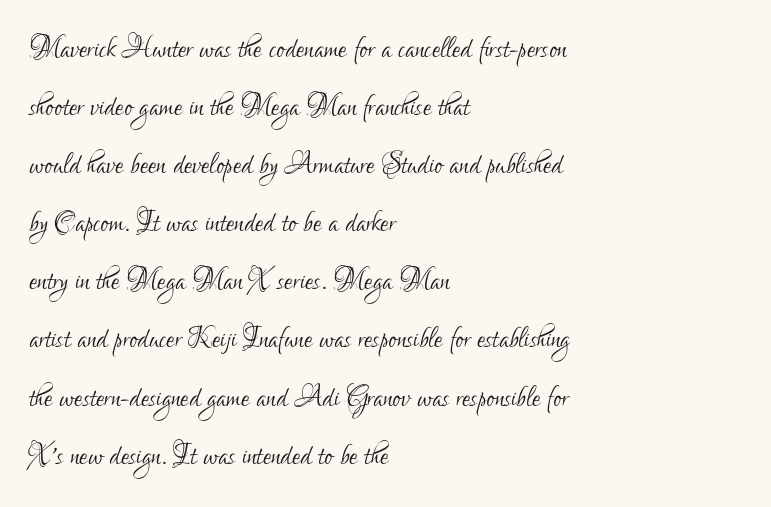
The image shows 37 px light, condensed sans-serif type; set left-aligned, normal line spacing (1.57x), normal letter spacing, not underlined; low stroke contrast and a small x-height.
